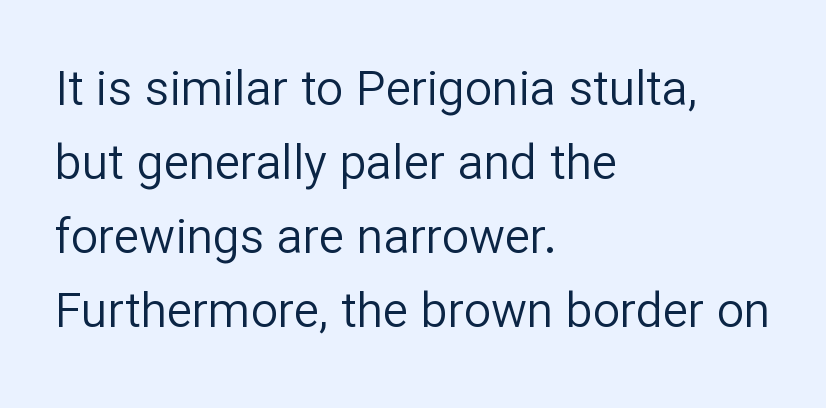
Q: Is the text bold? A: No.
Q: Is the text italic (slanted)? A: No, it is upright.
Q: Is the typeface a serif or a sans-serif typeface? A: Sans-serif.
Q: Is the text underlined? A: No.
Q: How is the paragraph aligned? A: Left-aligned.
Q: Is the spacing between letters normal or unusually wide? A: Normal.
Q: Is the spacing between lines tight, normal or loose? A: Normal.
Q: Width (condensed, normal, or wide)? A: Normal.
Q: Stroke contrast? A: Low.
Q: x-height? A: Medium.
Q: Monospaced? A: No.
